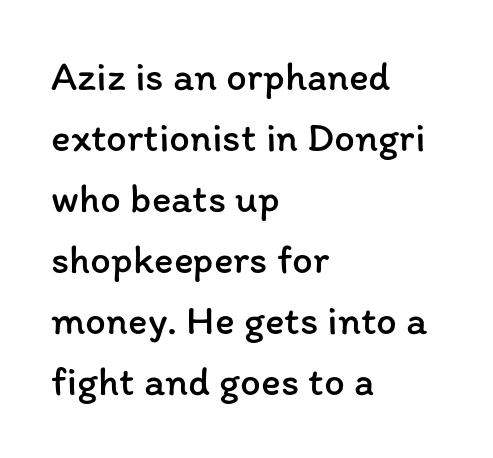
{"italic": "no", "bold": "no", "weight": "regular", "width": "normal", "stroke_contrast": "low", "x_height": "medium", "monospaced": "no", "underline": "no", "align": "left", "line_spacing": "normal", "line_spacing_ratio": 1.49, "letter_spacing": "normal", "letter_spacing_em": 0.0, "glyph_px": 41}
